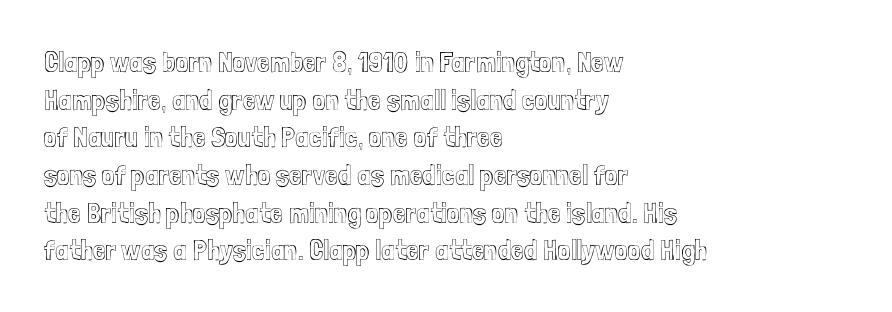
{"italic": "no", "width": "condensed", "x_height": "medium", "monospaced": "no", "underline": "no", "align": "left", "line_spacing": "normal", "line_spacing_ratio": 1.3, "letter_spacing": "normal", "letter_spacing_em": 0.0, "glyph_px": 29}
